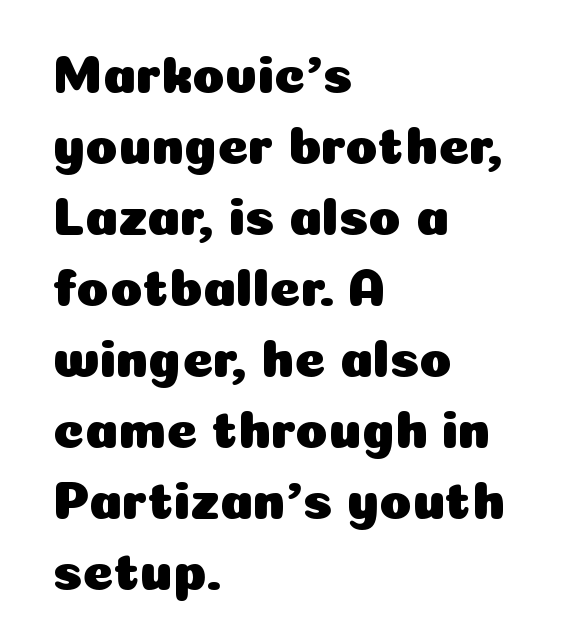
{"serif": "no", "italic": "no", "width": "normal", "stroke_contrast": "low", "x_height": "medium", "monospaced": "no", "underline": "no", "align": "left", "line_spacing": "normal", "line_spacing_ratio": 1.34, "letter_spacing": "normal", "letter_spacing_em": 0.0, "glyph_px": 53}
